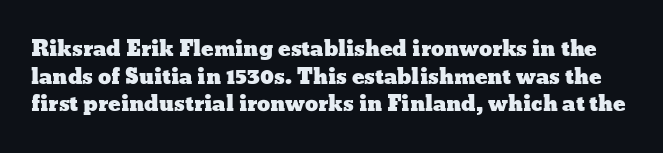
Leading: standard. The face used here is rendered with its standard letterfit. The letters stand upright; this is a roman face. Honestly, there is no underline to notice here at all.
